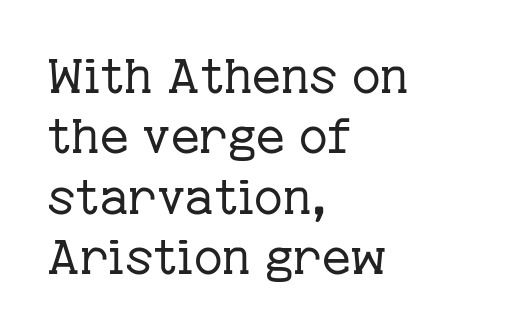
Letterform terminals end in serifs throughout the passage. Is the type heavy? It reads as light-to-regular instead. If you drew a line through each stem, it would be perfectly vertical. Does the copy run flush right? No — it runs flush left. The zone under the glyphs is completely vacant. Between one letter and the next there's only the usual sliver of space.
